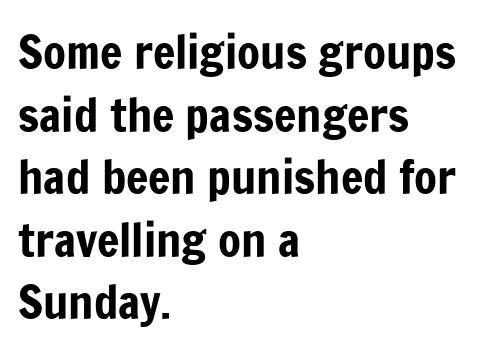
{"serif": "no", "italic": "no", "width": "condensed", "stroke_contrast": "low", "x_height": "medium", "monospaced": "no", "underline": "no", "align": "left", "line_spacing": "normal", "line_spacing_ratio": 1.33, "letter_spacing": "normal", "letter_spacing_em": 0.0, "glyph_px": 47}
